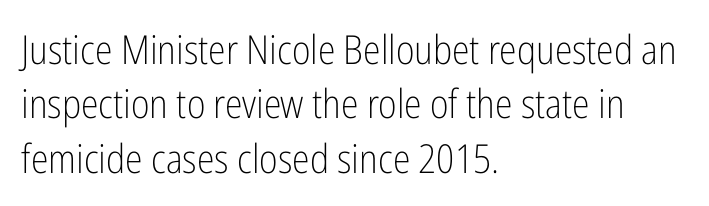
The image shows 40 px light, condensed sans-serif type, upright; set left-aligned, normal line spacing (1.36x), normal letter spacing, not underlined; low stroke contrast and a medium x-height.
